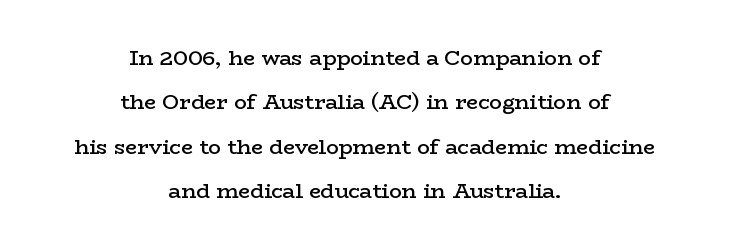
The image shows 21 px text type, upright; set centered, loose line spacing (2.11x), normal letter spacing, not underlined.
